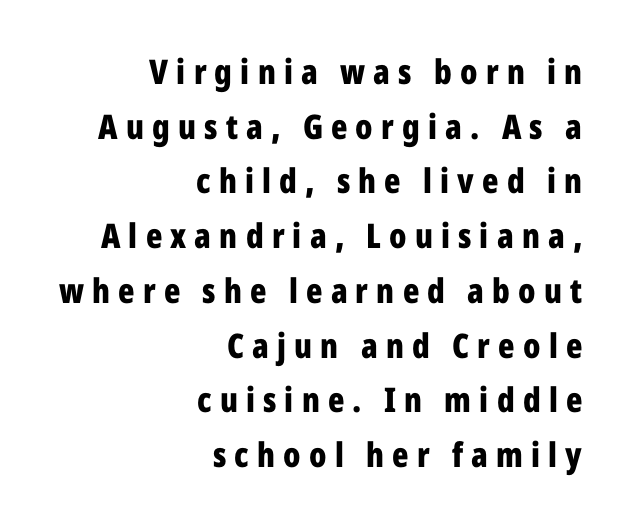
{"serif": "no", "italic": "no", "bold": "yes", "weight": "bold", "width": "condensed", "stroke_contrast": "low", "x_height": "medium", "monospaced": "no", "underline": "no", "align": "right", "line_spacing": "normal", "line_spacing_ratio": 1.61, "letter_spacing": "wide", "letter_spacing_em": 0.24, "glyph_px": 34}
